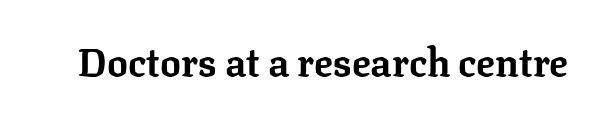
Q: Is the text bold? A: Yes.
Q: Is the text italic (slanted)? A: No, it is upright.
Q: Is the typeface a serif or a sans-serif typeface? A: Serif.
Q: Is the text underlined? A: No.
Q: Is the spacing between letters normal or unusually wide? A: Normal.
Q: Width (condensed, normal, or wide)? A: Normal.
Q: Stroke contrast? A: Low.
Q: x-height? A: Medium.
Q: Monospaced? A: No.
